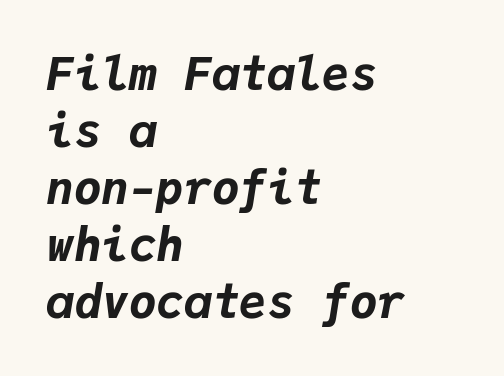
{"italic": "yes", "lean": "right", "slant_degrees": 9, "bold": "yes", "weight": "bold", "width": "normal", "stroke_contrast": "low", "x_height": "medium", "monospaced": "yes", "underline": "no", "align": "left", "line_spacing_ratio": 1.24, "letter_spacing": "normal", "letter_spacing_em": 0.0, "glyph_px": 46}
